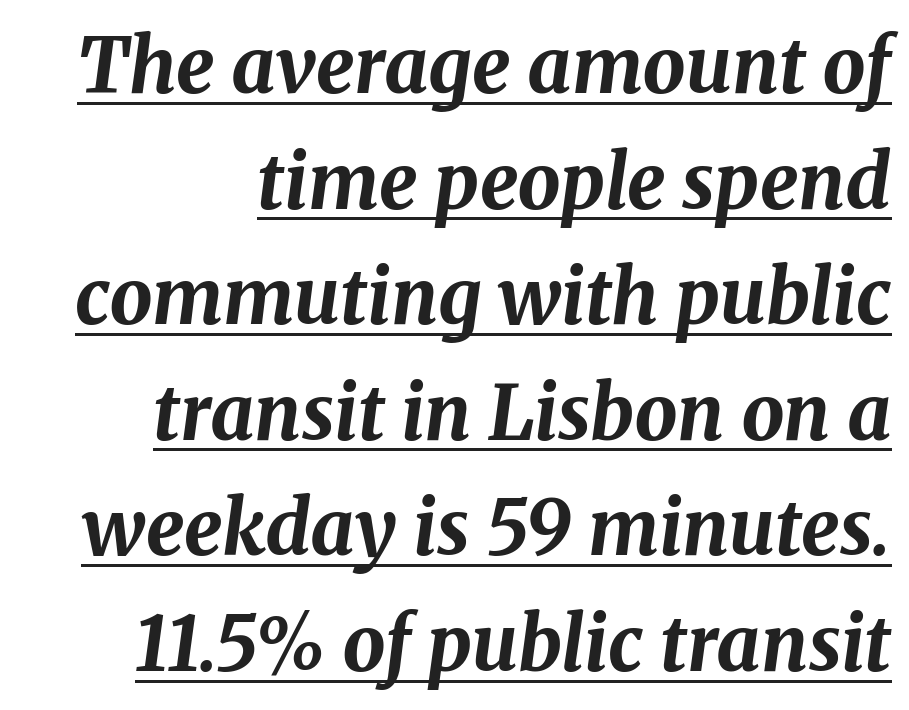
Q: Is the text bold? A: Yes.
Q: Is the text italic (slanted)? A: Yes, it leans right by about 8 degrees.
Q: Is the text underlined? A: Yes.
Q: How is the paragraph aligned? A: Right-aligned.
Q: Is the spacing between letters normal or unusually wide? A: Normal.
Q: Is the spacing between lines tight, normal or loose? A: Normal.
Q: Width (condensed, normal, or wide)? A: Normal.
Q: Stroke contrast? A: Medium.
Q: x-height? A: Medium.
Q: Monospaced? A: No.
